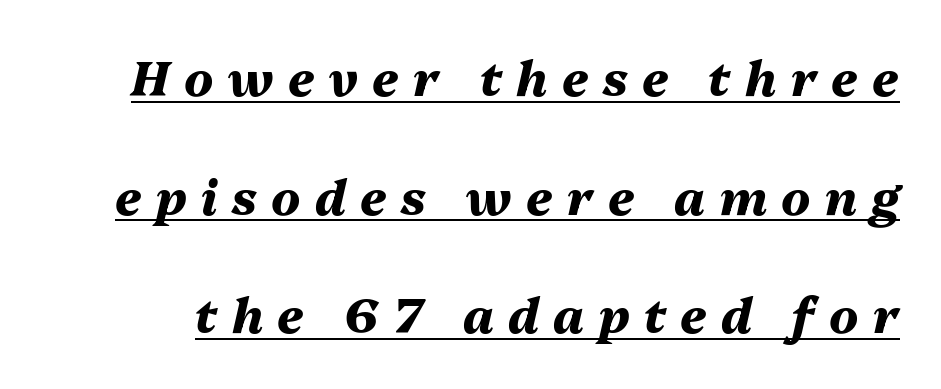
The image shows 48 px heavy type, italic (leaning right); set loose line spacing (2.47x), unusually wide letter spacing (+0.3 em), underlined; medium stroke contrast and a medium x-height.
